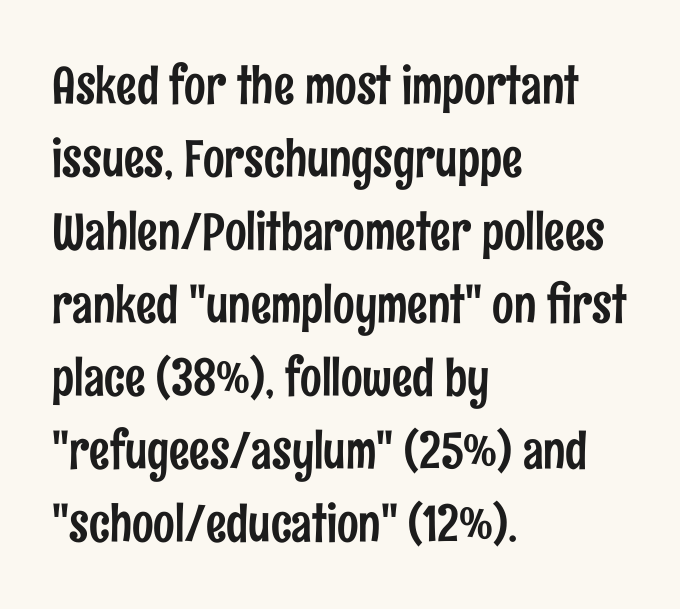
{"serif": "no", "italic": "no", "width": "condensed", "stroke_contrast": "low", "x_height": "medium", "monospaced": "no", "underline": "no", "align": "left", "line_spacing": "normal", "line_spacing_ratio": 1.43, "letter_spacing": "normal", "letter_spacing_em": 0.0, "glyph_px": 51}
